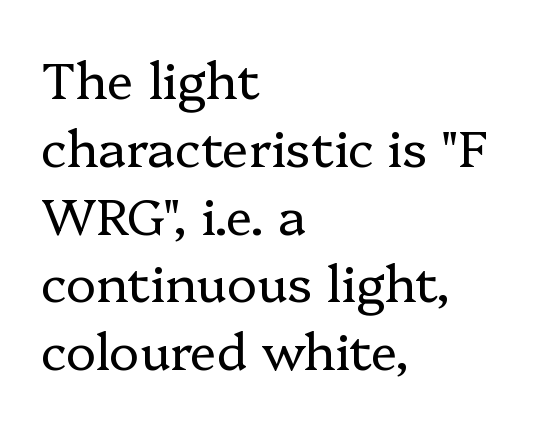
Q: Is the text bold? A: No.
Q: Is the text italic (slanted)? A: No, it is upright.
Q: Is the typeface a serif or a sans-serif typeface? A: Serif.
Q: Is the text underlined? A: No.
Q: How is the paragraph aligned? A: Left-aligned.
Q: Is the spacing between letters normal or unusually wide? A: Normal.
Q: Is the spacing between lines tight, normal or loose? A: Normal.
Q: Width (condensed, normal, or wide)? A: Normal.
Q: Stroke contrast? A: Low.
Q: x-height? A: Medium.
Q: Monospaced? A: No.
